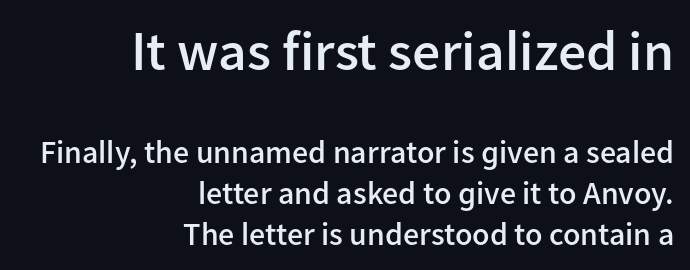
The image shows 56 px semibold sans-serif type, upright; set right-aligned, normal line spacing (1.28x), normal letter spacing, not underlined; the first (top) block is 1.75x larger; low stroke contrast and a medium x-height.
